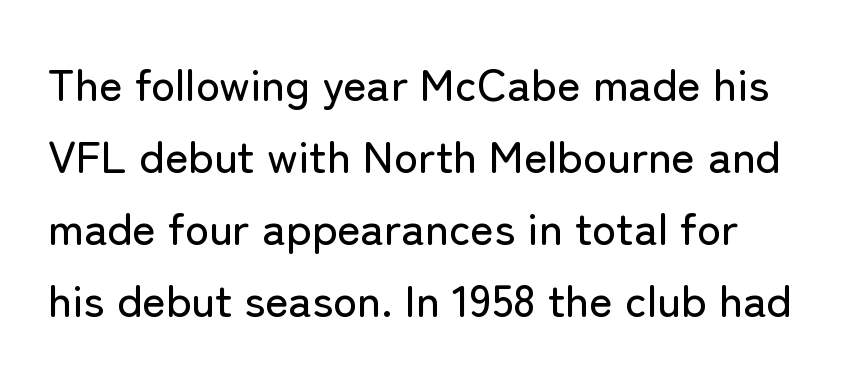
The image shows 45 px sans-serif type, upright; set normal line spacing (1.6x), normal letter spacing, not underlined; low stroke contrast and a medium x-height.
